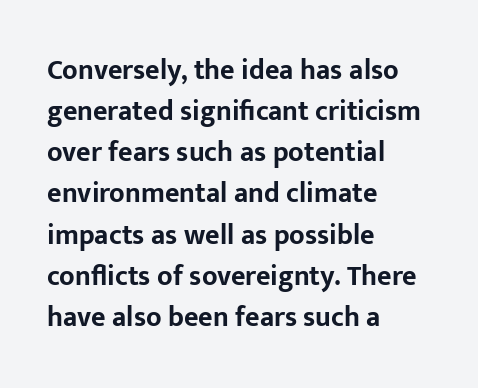
Q: Is the text bold? A: Yes.
Q: Is the text italic (slanted)? A: No, it is upright.
Q: Is the typeface a serif or a sans-serif typeface? A: Sans-serif.
Q: Is the text underlined? A: No.
Q: How is the paragraph aligned? A: Left-aligned.
Q: Is the spacing between letters normal or unusually wide? A: Normal.
Q: Is the spacing between lines tight, normal or loose? A: Normal.
Q: Width (condensed, normal, or wide)? A: Normal.
Q: Stroke contrast? A: Low.
Q: x-height? A: Medium.
Q: Monospaced? A: No.
